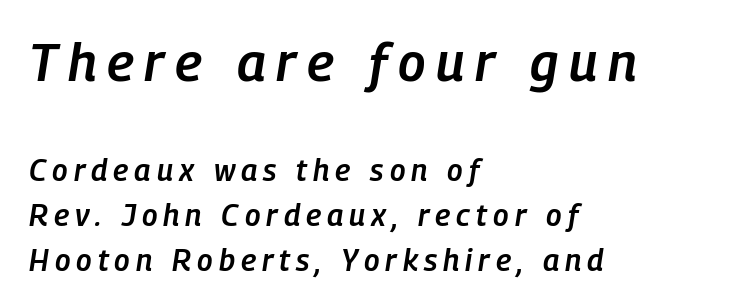
Bare-footed words on every line. The text carries the slant typical of an italic or oblique font. Spacing between characters has been opened up far beyond the box default. You get the large type first, then a drop to smaller type. The block of text has a typical density, with ordinary space between rows. Which margin do the lines hug? The left one — the right edge is uneven.
